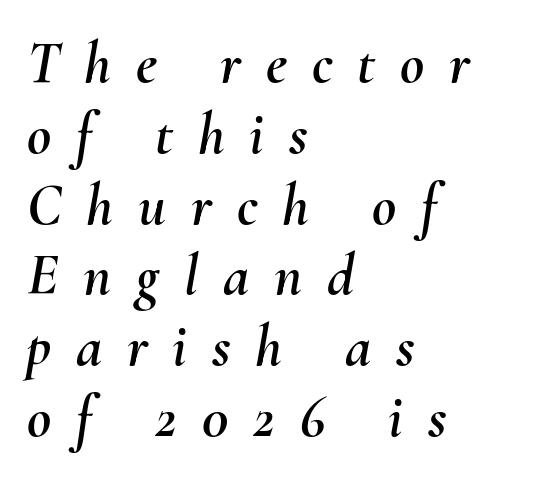
The image shows 59 px text type, italic (leaning right); set left-aligned, line spacing 1.2x, unusually wide letter spacing (+0.42 em), not underlined; medium stroke contrast and a small x-height.
